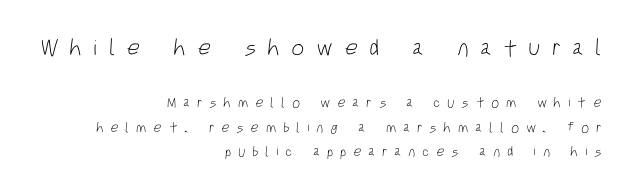
{"bold": "no", "underline": "no", "align": "right", "line_spacing_ratio": 1.76, "letter_spacing": "wide", "letter_spacing_em": 0.5, "larger_block": "first", "size_ratio": 1.64, "glyph_px": 23}
